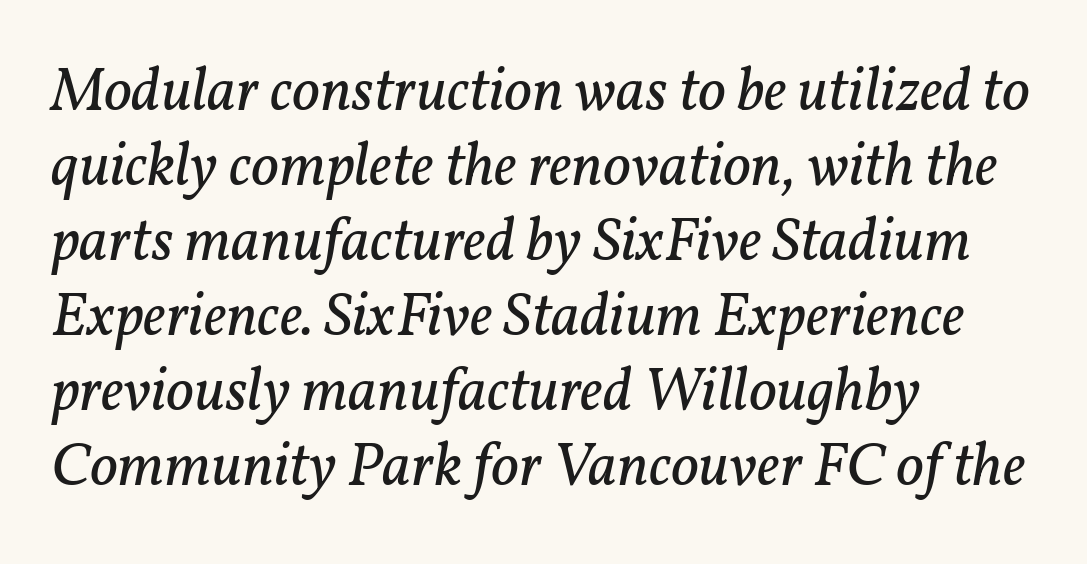
Q: Is the text bold? A: No.
Q: Is the text italic (slanted)? A: Yes, it leans right by about 11 degrees.
Q: Is the typeface a serif or a sans-serif typeface? A: Serif.
Q: Is the text underlined? A: No.
Q: How is the paragraph aligned? A: Left-aligned.
Q: Is the spacing between letters normal or unusually wide? A: Normal.
Q: Width (condensed, normal, or wide)? A: Normal.
Q: Stroke contrast? A: Low.
Q: x-height? A: Medium.
Q: Monospaced? A: No.
